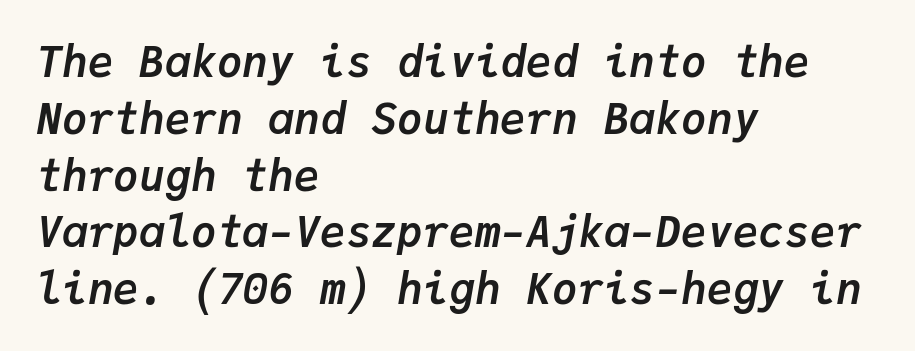
Q: Is the text bold? A: Yes.
Q: Is the text italic (slanted)? A: Yes, it leans right by about 9 degrees.
Q: Is the text underlined? A: No.
Q: How is the paragraph aligned? A: Left-aligned.
Q: Is the spacing between letters normal or unusually wide? A: Normal.
Q: Is the spacing between lines tight, normal or loose? A: Normal.
Q: Width (condensed, normal, or wide)? A: Normal.
Q: Stroke contrast? A: Low.
Q: x-height? A: Medium.
Q: Monospaced? A: Yes.
